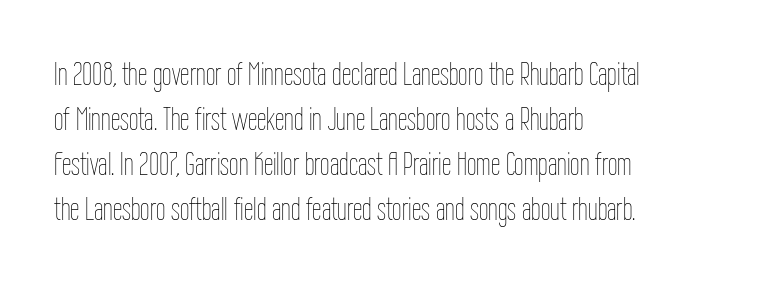
Q: Is the text bold? A: No.
Q: Is the text italic (slanted)? A: No, it is upright.
Q: Is the text underlined? A: No.
Q: How is the paragraph aligned? A: Left-aligned.
Q: Is the spacing between letters normal or unusually wide? A: Normal.
Q: Is the spacing between lines tight, normal or loose? A: Normal.
Q: Width (condensed, normal, or wide)? A: Condensed.
Q: Stroke contrast? A: Low.
Q: x-height? A: Medium.
Q: Monospaced? A: No.
